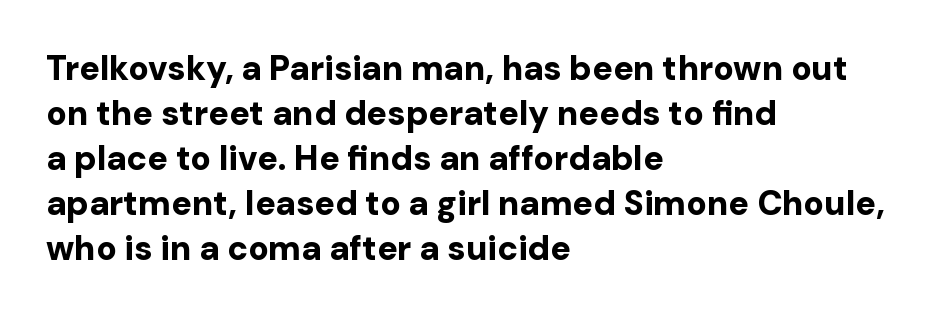
The rows are spaced the way most documents space them. The typeface chosen for these lines omits serifs. The letterforms sit shoulder to shoulder at normal distance. Any mark beneath the type? The region is blank.
